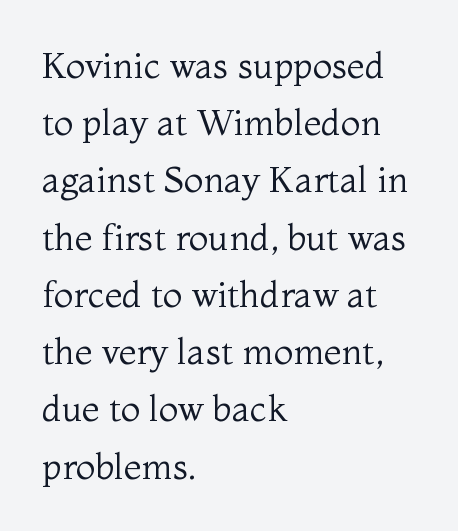
Q: Is the text bold? A: No.
Q: Is the text italic (slanted)? A: No, it is upright.
Q: Is the typeface a serif or a sans-serif typeface? A: Serif.
Q: Is the text underlined? A: No.
Q: How is the paragraph aligned? A: Left-aligned.
Q: Is the spacing between letters normal or unusually wide? A: Normal.
Q: Is the spacing between lines tight, normal or loose? A: Normal.
Q: Width (condensed, normal, or wide)? A: Normal.
Q: Stroke contrast? A: Medium.
Q: x-height? A: Medium.
Q: Monospaced? A: No.
